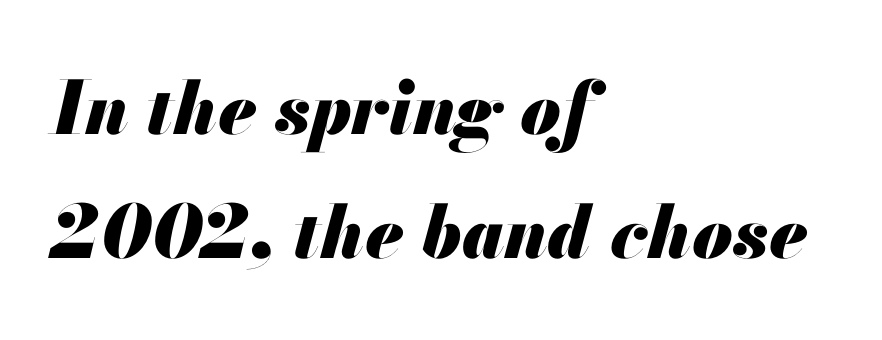
Q: Is the text bold? A: Yes.
Q: Is the text italic (slanted)? A: Yes, it leans right by about 13 degrees.
Q: Is the text underlined? A: No.
Q: How is the paragraph aligned? A: Left-aligned.
Q: Is the spacing between letters normal or unusually wide? A: Normal.
Q: Is the spacing between lines tight, normal or loose? A: Normal.
Q: Width (condensed, normal, or wide)? A: Normal.
Q: Stroke contrast? A: Medium.
Q: x-height? A: Small.
Q: Monospaced? A: No.
